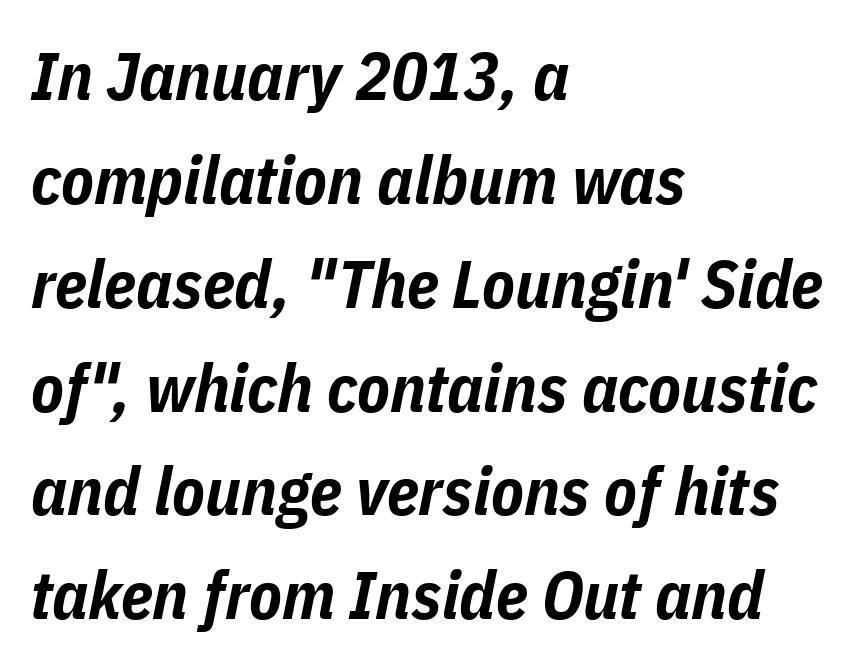
Compared with typical body copy, the letter spacing here is the same. Underlining? Definitely not there. The typography opts for an oblique posture over an upright one. The face used here is proportionally spaced, like ordinary book or web type.
